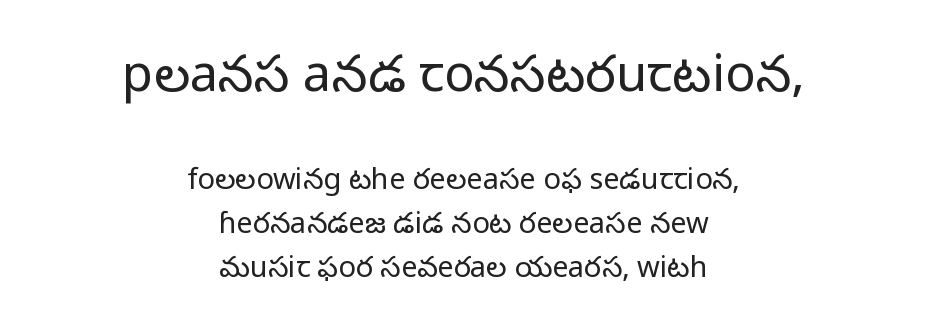
The image shows 51 px regular-weight sans-serif type, upright; set centered, normal line spacing (1.52x), normal letter spacing, not underlined; the first (top) block is 1.76x larger; low stroke contrast and a medium x-height.
